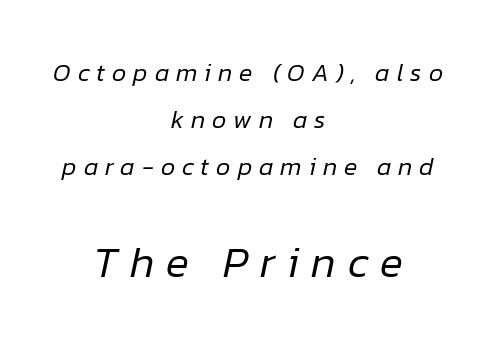
The image shows 43 px regular-weight type, italic (leaning right); set centered, line spacing 1.89x, unusually wide letter spacing (+0.28 em), not underlined; the second (bottom) block is 1.72x larger; low stroke contrast and a medium x-height.
